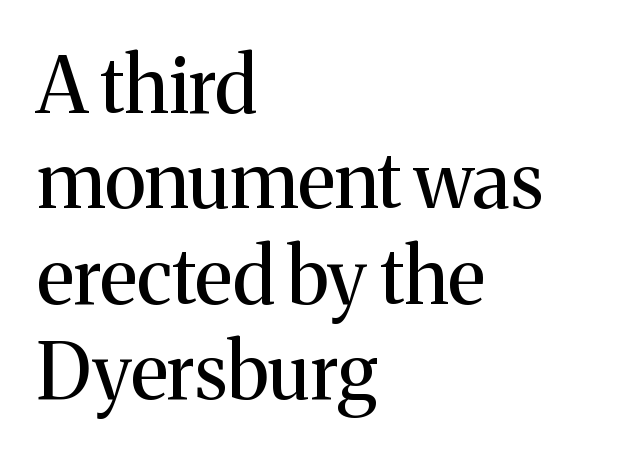
Q: Is the text bold? A: No.
Q: Is the text italic (slanted)? A: No, it is upright.
Q: Is the typeface a serif or a sans-serif typeface? A: Serif.
Q: Is the text underlined? A: No.
Q: How is the paragraph aligned? A: Left-aligned.
Q: Is the spacing between letters normal or unusually wide? A: Normal.
Q: Width (condensed, normal, or wide)? A: Normal.
Q: Stroke contrast? A: Medium.
Q: x-height? A: Medium.
Q: Monospaced? A: No.
